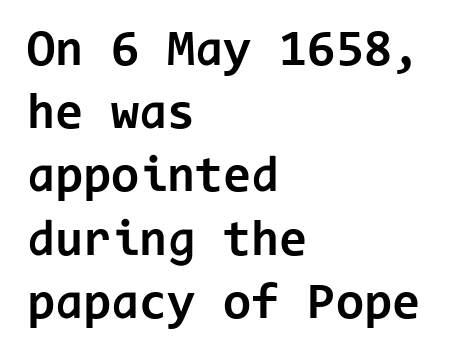
The image shows 51 px bold sans-serif type, upright, monospaced; set left-aligned, line spacing 1.24x, normal letter spacing, not underlined; low stroke contrast and a medium x-height.
